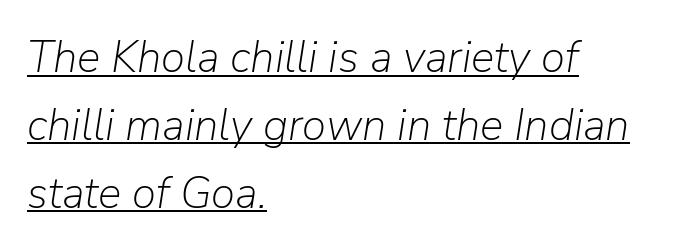
The image shows 44 px light type, italic (leaning right); set left-aligned, normal line spacing (1.54x), normal letter spacing, underlined; low stroke contrast and a medium x-height.
